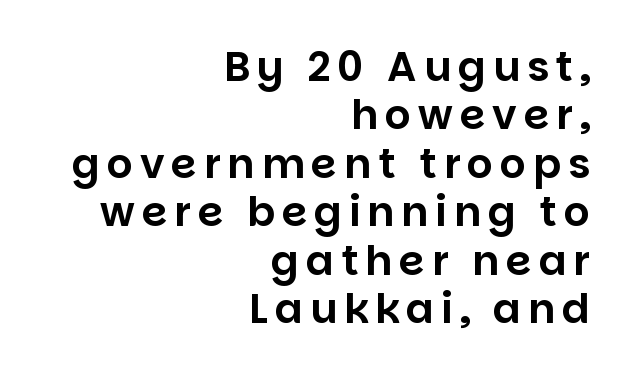
Looks like regular typesetting: each glyph gets only the width it needs. Just letters on the line, the space beneath them empty. Italic: no, the glyphs are upright roman. The typesetter chose a ragged-left arrangement here.
